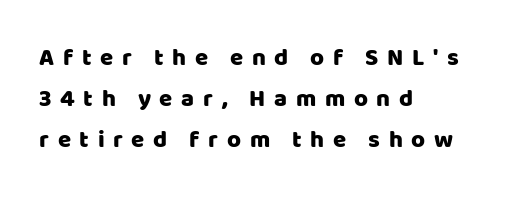
Q: Is the text italic (slanted)? A: No, it is upright.
Q: Is the text underlined? A: No.
Q: How is the paragraph aligned? A: Left-aligned.
Q: Is the spacing between letters normal or unusually wide? A: Unusually wide.
